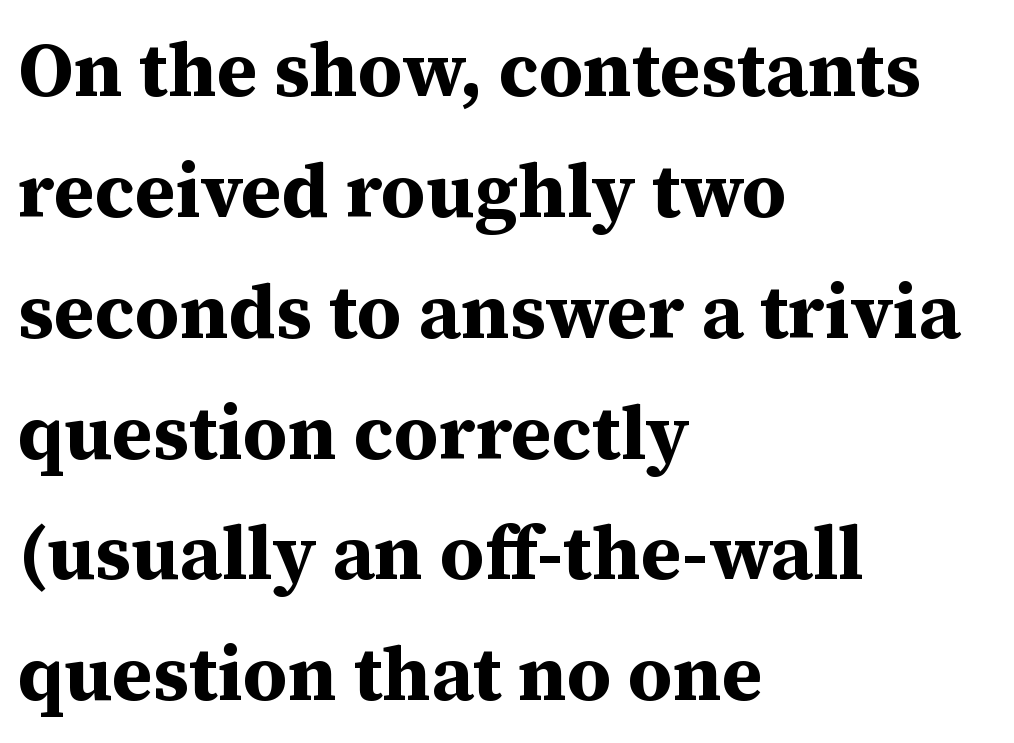
The image shows 76 px bold serif type, upright; set left-aligned, normal line spacing (1.59x), normal letter spacing, not underlined; medium stroke contrast and a medium x-height.
